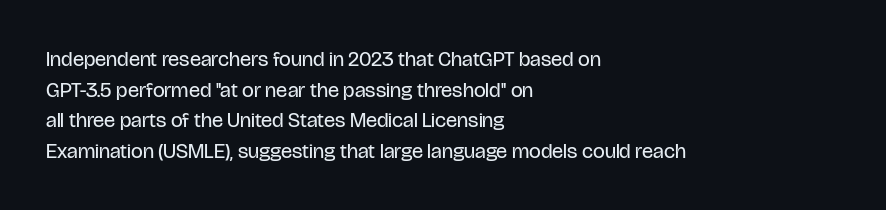
The strip under each line holds only bare page. The lines in this sample share a left origin and differ only in where they stop. The block of text has a typical density, with ordinary space between rows. A typesetter would call this zero additional tracking. Each stroke keeps to a modest, everyday thickness or less. Style check: upright.
